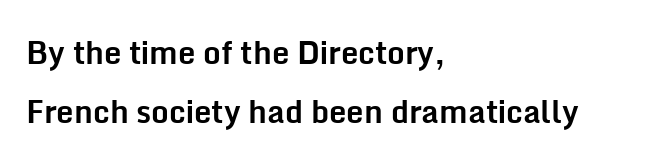
{"serif": "no", "italic": "no", "bold": "yes", "weight": "bold", "width": "normal", "stroke_contrast": "low", "x_height": "medium", "monospaced": "no", "underline": "no", "align": "left", "line_spacing": "loose", "line_spacing_ratio": 1.91, "letter_spacing": "normal", "letter_spacing_em": 0.0, "glyph_px": 31}
